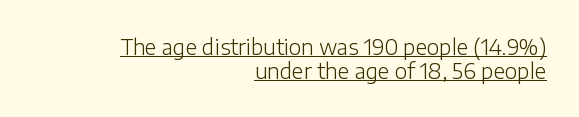
The paragraph shown leans on its right margin. Letters have the restrained weight of plain body copy at most. A rule runs beneath these lines of type. Between one letter and the next there's only the usual sliver of space. What's the leading like? Squeezed, with rows nearly overlapping. Do the letters lean? They stand straight.
